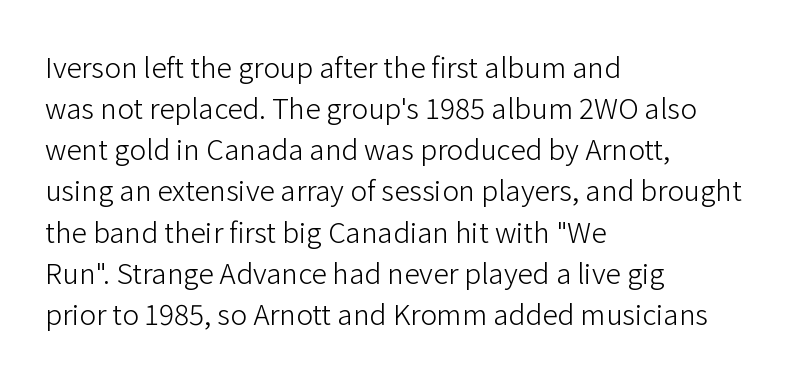
The image shows 28 px light sans-serif type, upright; set left-aligned, normal line spacing (1.47x), normal letter spacing, not underlined; low stroke contrast and a medium x-height.
